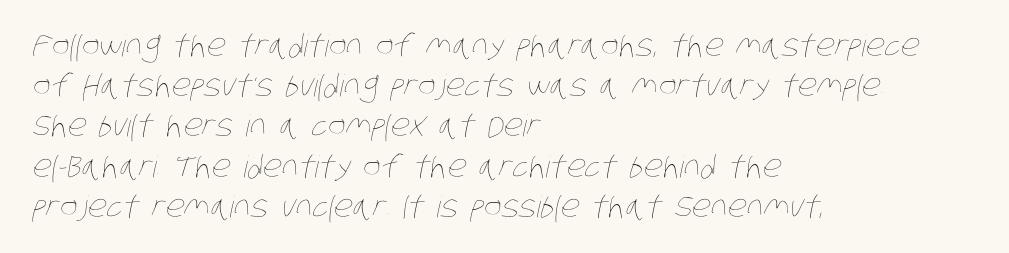
{"bold": "no", "weight": "thin", "width": "condensed", "stroke_contrast": "low", "x_height": "large", "monospaced": "no", "underline": "no", "align": "left", "line_spacing": "normal", "line_spacing_ratio": 1.34, "letter_spacing": "normal", "letter_spacing_em": 0.0, "glyph_px": 30}
